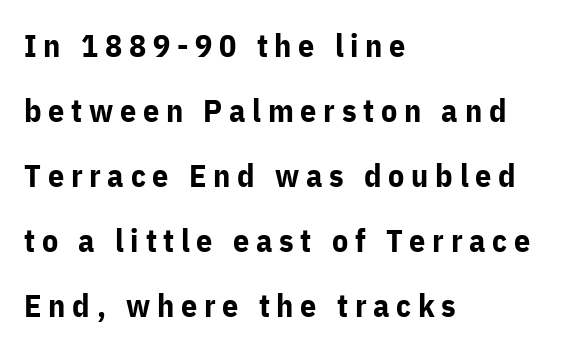
No italicization has been applied; the sample stays upright. I'd call this a sans setting — the letters go barefoot. Nobody drew a line under any word here. Think of a printed novel: that variable character pitch is what you see here. These lines stand farther apart than default settings would place them.
